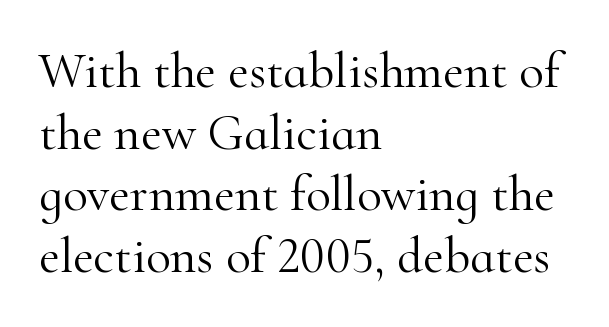
{"serif": "yes", "italic": "no", "bold": "no", "weight": "light", "width": "normal", "stroke_contrast": "high", "x_height": "small", "monospaced": "no", "underline": "no", "align": "left", "line_spacing_ratio": 1.21, "letter_spacing": "normal", "letter_spacing_em": 0.0, "glyph_px": 51}
